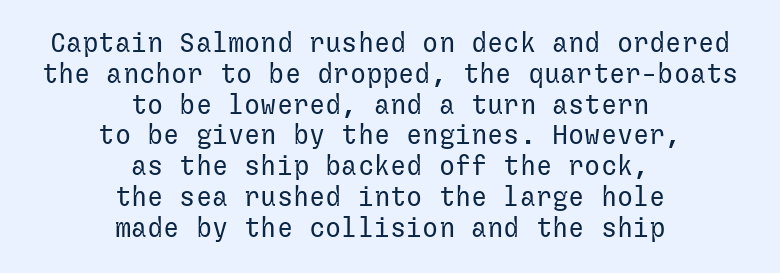
Stems here are at most as thick as an everyday book face. Descender tails drop into unmarked territory. Horizontal alignment here is central, giving a formal, balanced look. Notice how the stems are strictly vertical — no italics here.
